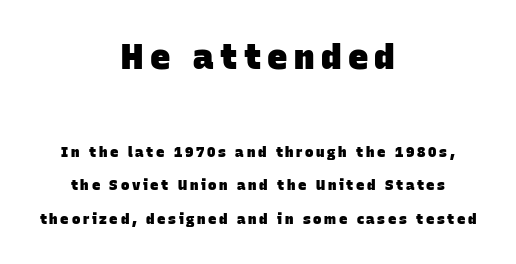
{"serif": "no", "bold": "yes", "weight": "heavy", "width": "normal", "stroke_contrast": "low", "x_height": "large", "monospaced": "no", "underline": "no", "align": "center", "line_spacing": "loose", "line_spacing_ratio": 2.36, "larger_block": "first", "size_ratio": 2.43, "glyph_px": 34}
